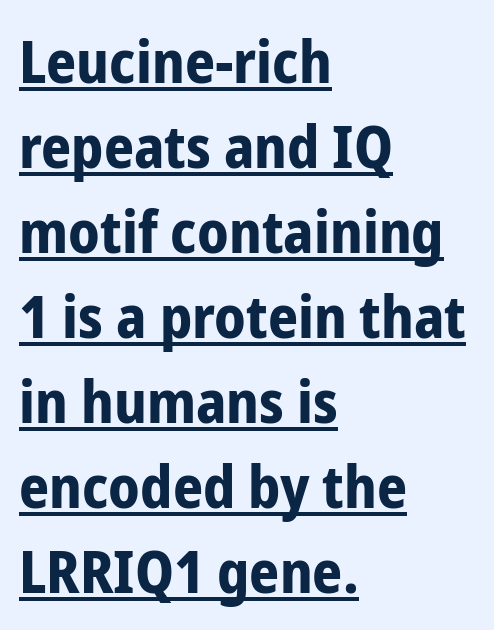
{"serif": "no", "italic": "no", "bold": "yes", "weight": "bold", "width": "condensed", "stroke_contrast": "low", "x_height": "medium", "monospaced": "no", "underline": "yes", "align": "left", "line_spacing": "normal", "line_spacing_ratio": 1.44, "letter_spacing": "normal", "letter_spacing_em": 0.0, "glyph_px": 59}
